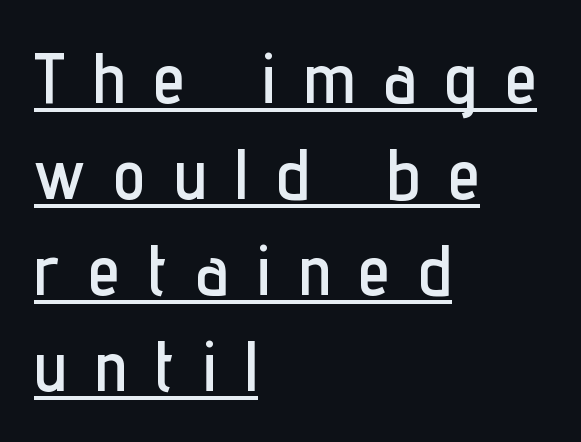
Character widths vary here, with narrow letters taking less room than wide ones. Glyph-to-glyph distance is far greater than everyday printed text. The line-height multiplier appears to be the usual default. Underlined type. Horizontal alignment here is leftward, the default for most running prose. The specimen reads as upright at a glance.
